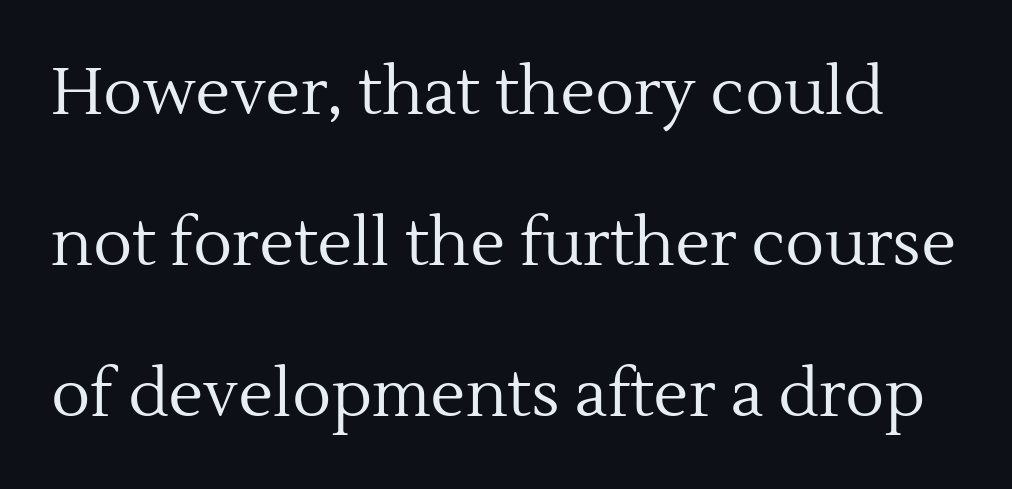
Q: Is the text bold? A: No.
Q: Is the text italic (slanted)? A: No, it is upright.
Q: Is the typeface a serif or a sans-serif typeface? A: Serif.
Q: Is the text underlined? A: No.
Q: Is the spacing between letters normal or unusually wide? A: Normal.
Q: Is the spacing between lines tight, normal or loose? A: Loose.
Q: Width (condensed, normal, or wide)? A: Normal.
Q: x-height? A: Medium.
Q: Monospaced? A: No.
